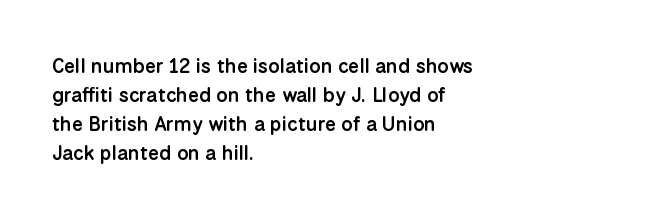
The typography opts for an upright posture over an oblique one. Descenders hang freely into open space. These lines sit exactly where default settings would place them. Stroke thickness is moderately raised; the sample reads as semibold. What stands out about the letter spacing? Nothing — it is the standard amount.
